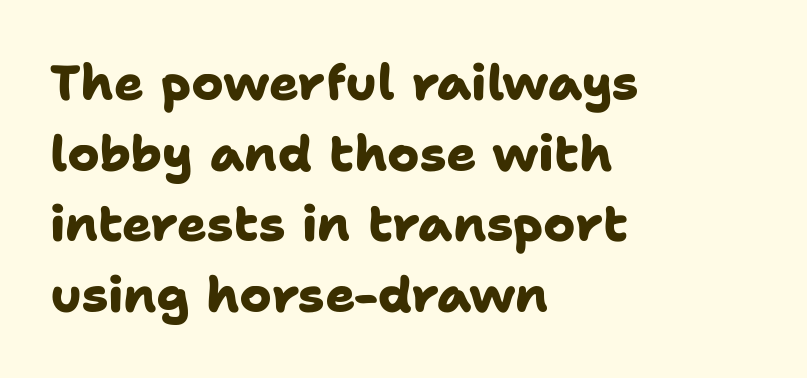
The image shows 49 px heavy sans-serif type; set left-aligned, normal line spacing (1.44x), normal letter spacing, not underlined; low stroke contrast and a medium x-height.
